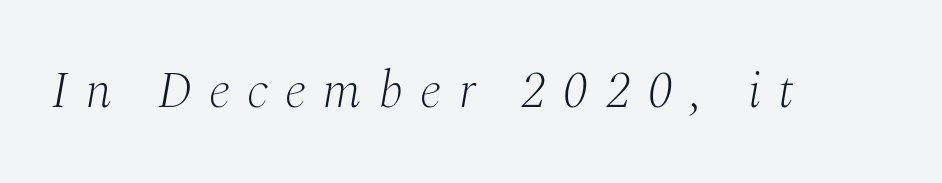
{"serif": "yes", "italic": "yes", "lean": "right", "slant_degrees": 10, "bold": "no", "weight": "light", "width": "normal", "stroke_contrast": "medium", "x_height": "medium", "monospaced": "no", "underline": "no", "letter_spacing": "wide", "letter_spacing_em": 0.33, "glyph_px": 51}
